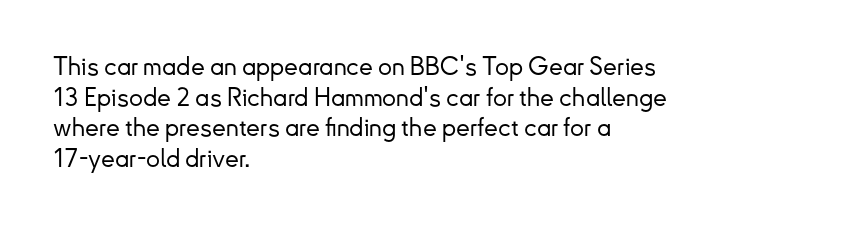
Q: Is the text italic (slanted)? A: No, it is upright.
Q: Is the text underlined? A: No.
Q: How is the paragraph aligned? A: Left-aligned.
Q: Is the spacing between letters normal or unusually wide? A: Normal.
